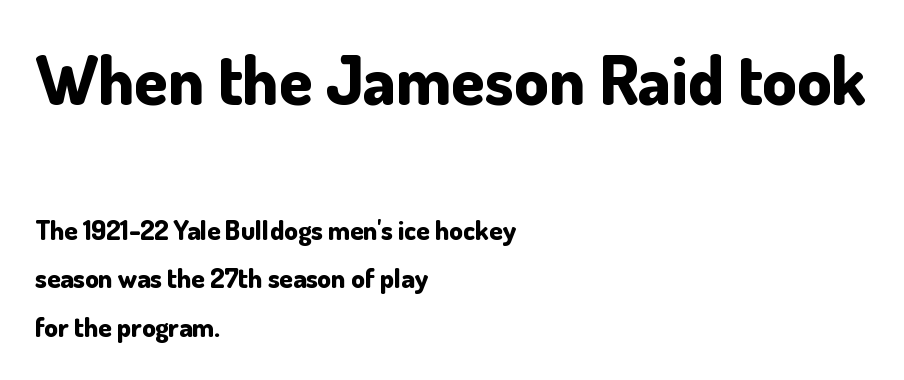
Q: Is the text bold? A: Yes.
Q: Is the text italic (slanted)? A: No, it is upright.
Q: Is the typeface a serif or a sans-serif typeface? A: Sans-serif.
Q: Is the text underlined? A: No.
Q: How is the paragraph aligned? A: Left-aligned.
Q: Is the spacing between letters normal or unusually wide? A: Normal.
Q: Which block of text is set in a larger size, the first (top) or the second (bottom)? A: The first (top) one.
Q: Width (condensed, normal, or wide)? A: Normal.
Q: Stroke contrast? A: Low.
Q: x-height? A: Small.
Q: Monospaced? A: No.
